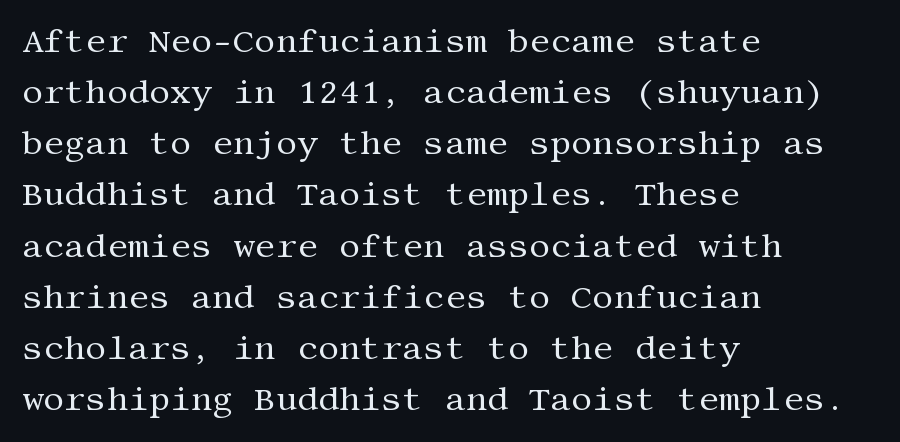
{"serif": "yes", "italic": "no", "bold": "no", "weight": "regular", "width": "normal", "stroke_contrast": "medium", "x_height": "large", "underline": "no", "align": "left", "line_spacing": "normal", "line_spacing_ratio": 1.55, "letter_spacing": "normal", "letter_spacing_em": 0.0, "glyph_px": 33}
